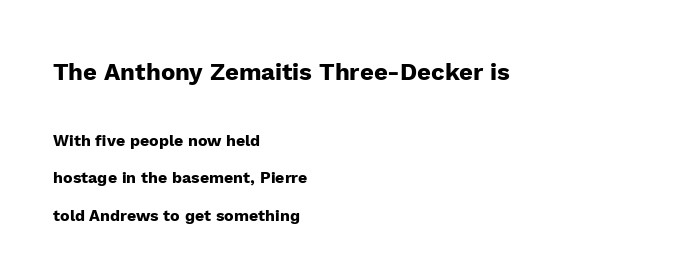
The image shows 24 px bold type, upright; set left-aligned, loose line spacing (2.33x), normal letter spacing, not underlined; the first (top) block is 1.5x larger.
